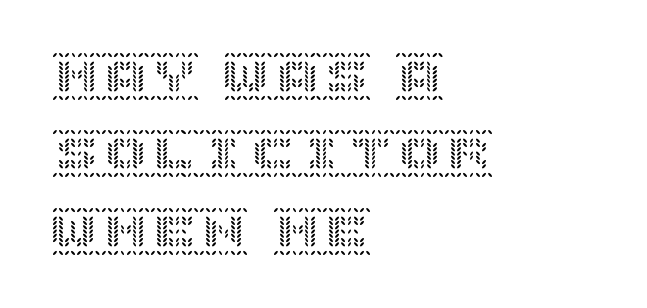
{"italic": "no", "width": "normal", "x_height": "large", "underline": "no", "align": "left", "line_spacing": "normal", "line_spacing_ratio": 1.58, "letter_spacing": "normal", "letter_spacing_em": 0.0, "glyph_px": 49}
